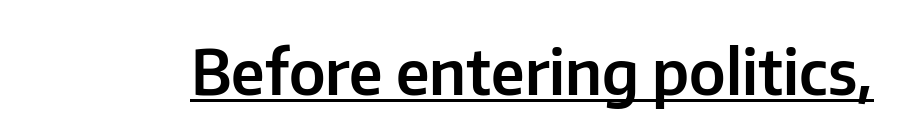
The image shows 62 px sans-serif type, upright; set normal letter spacing, underlined; low stroke contrast and a medium x-height.
